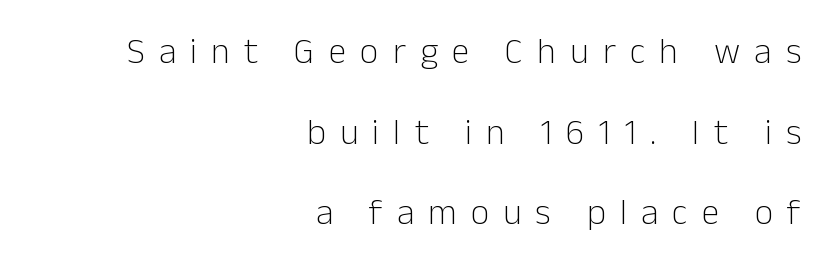
Q: Is the text bold? A: No.
Q: Is the text italic (slanted)? A: No, it is upright.
Q: Is the typeface a serif or a sans-serif typeface? A: Sans-serif.
Q: Is the text underlined? A: No.
Q: How is the paragraph aligned? A: Right-aligned.
Q: Is the spacing between letters normal or unusually wide? A: Unusually wide.
Q: Is the spacing between lines tight, normal or loose? A: Loose.
Q: Width (condensed, normal, or wide)? A: Normal.
Q: Stroke contrast? A: Low.
Q: x-height? A: Medium.
Q: Monospaced? A: No.
